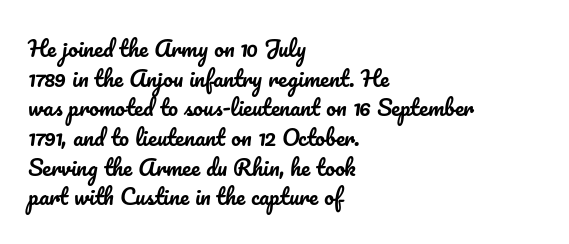
The passage shown stacks its lines at a standard gap. Look at the tracking — it's just the regular setting, nothing added. Underlining? Definitely not there. One-word summary of the alignment: left.
